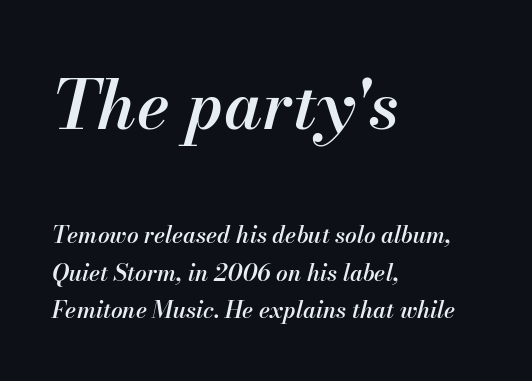
The image shows 68 px semibold type, italic (leaning right); set left-aligned, normal line spacing (1.63x), normal letter spacing, not underlined; the first (top) block is 2.96x larger; medium stroke contrast and a small x-height.
